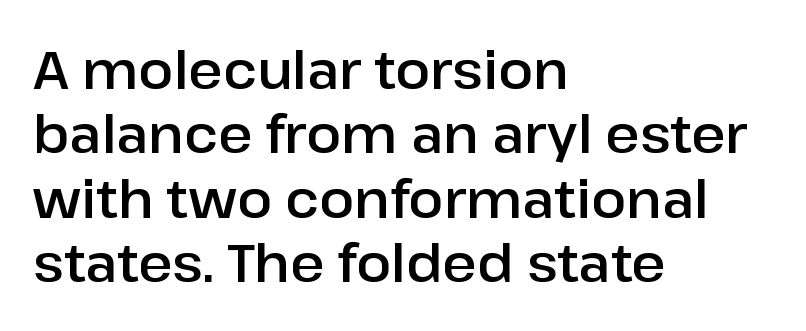
These lines are rendered in a variable-pitch font. Visually the block forms a straight wall on the left and a jagged coastline on the right. There is no visible air inserted between adjacent glyphs. This sample uses an upright cut, with every glyph sitting square on the baseline.
